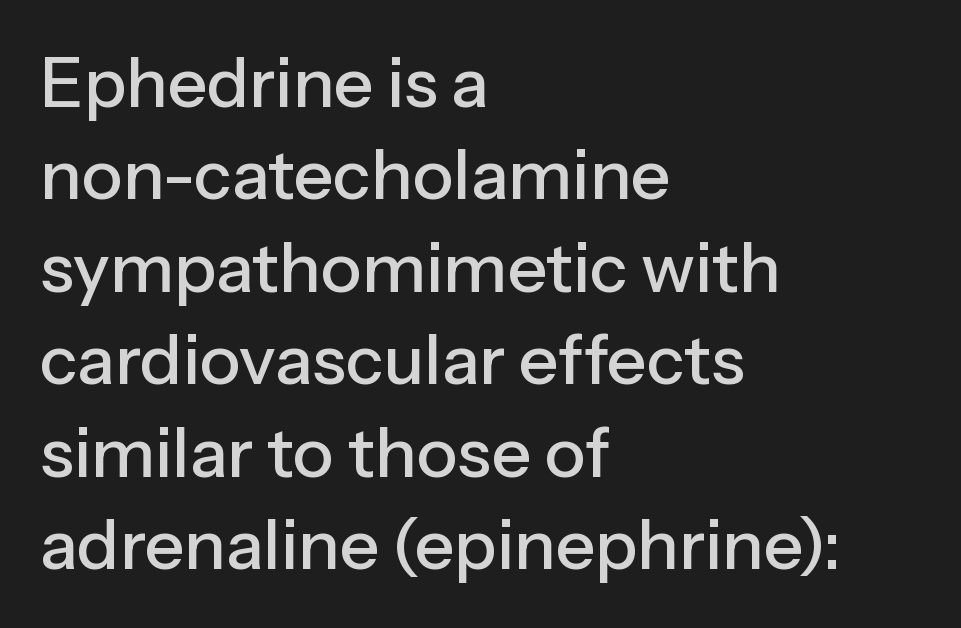
Q: Is the text italic (slanted)? A: No, it is upright.
Q: Is the typeface a serif or a sans-serif typeface? A: Sans-serif.
Q: Is the text underlined? A: No.
Q: How is the paragraph aligned? A: Left-aligned.
Q: Is the spacing between letters normal or unusually wide? A: Normal.
Q: Is the spacing between lines tight, normal or loose? A: Normal.
Q: Width (condensed, normal, or wide)? A: Normal.
Q: Stroke contrast? A: Low.
Q: x-height? A: Medium.
Q: Monospaced? A: No.
